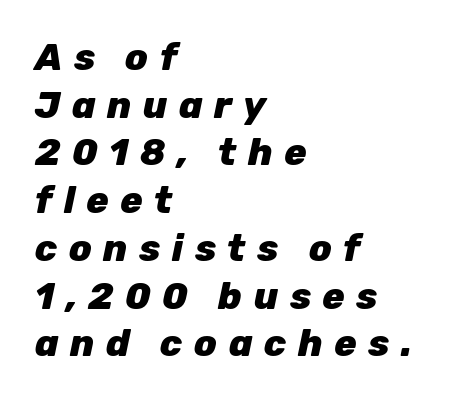
The image shows 37 px heavy type, italic (leaning right); set left-aligned, normal line spacing (1.29x), unusually wide letter spacing (+0.31 em), not underlined; low stroke contrast and a medium x-height.
